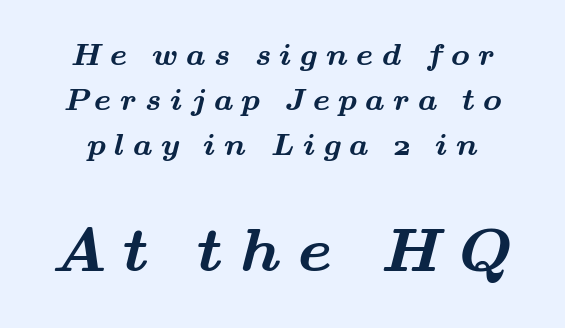
{"serif": "yes", "bold": "yes", "weight": "bold", "width": "wide", "stroke_contrast": "medium", "x_height": "small", "monospaced": "no", "underline": "no", "line_spacing": "normal", "line_spacing_ratio": 1.45, "letter_spacing": "wide", "letter_spacing_em": 0.27, "larger_block": "second", "size_ratio": 2.0, "glyph_px": 62}
